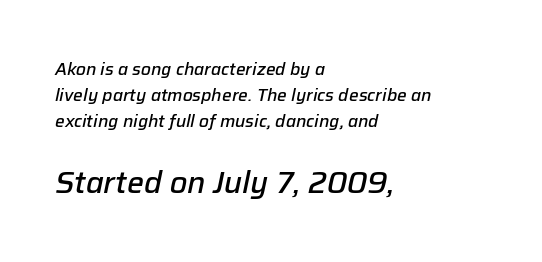
{"italic": "yes", "lean": "right", "slant_degrees": 12, "bold": "semi", "weight": "semibold", "width": "normal", "stroke_contrast": "low", "x_height": "medium", "monospaced": "no", "underline": "no", "align": "left", "line_spacing": "normal", "line_spacing_ratio": 1.54, "letter_spacing": "normal", "letter_spacing_em": 0.0, "larger_block": "second", "size_ratio": 1.76, "glyph_px": 30}
